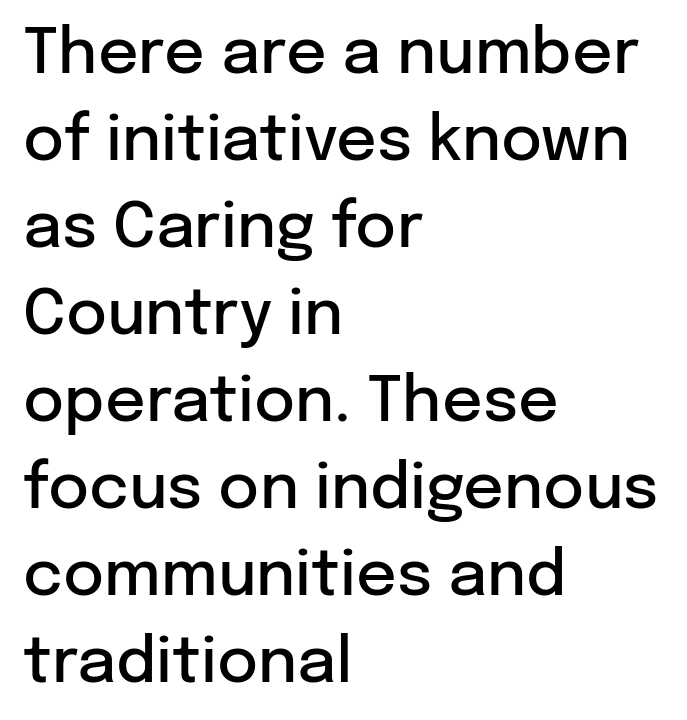
{"serif": "no", "italic": "no", "bold": "semi", "weight": "semibold", "width": "normal", "stroke_contrast": "low", "x_height": "medium", "monospaced": "no", "underline": "no", "align": "left", "line_spacing": "normal", "line_spacing_ratio": 1.38, "letter_spacing": "normal", "letter_spacing_em": 0.0, "glyph_px": 63}
